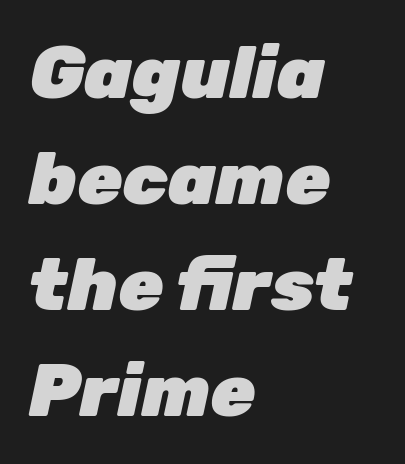
{"italic": "yes", "lean": "right", "slant_degrees": 12, "bold": "yes", "weight": "heavy", "width": "normal", "stroke_contrast": "low", "x_height": "medium", "monospaced": "no", "underline": "no", "align": "left", "line_spacing": "normal", "line_spacing_ratio": 1.45, "letter_spacing": "normal", "letter_spacing_em": 0.0, "glyph_px": 73}
